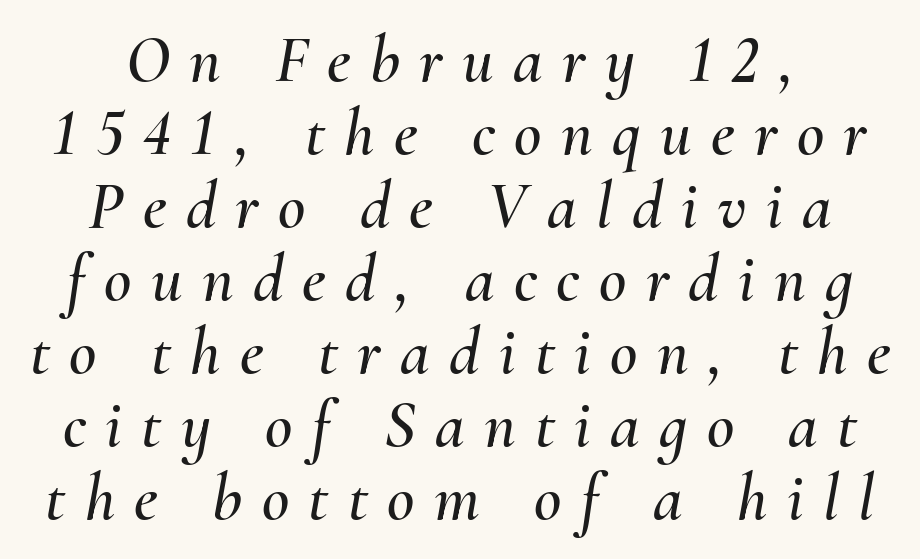
Q: Is the text italic (slanted)? A: Yes, it leans right by about 10 degrees.
Q: Is the text underlined? A: No.
Q: How is the paragraph aligned? A: Centered.
Q: Is the spacing between letters normal or unusually wide? A: Unusually wide.
Q: Is the spacing between lines tight, normal or loose? A: Tight.
Q: Width (condensed, normal, or wide)? A: Normal.
Q: Stroke contrast? A: Medium.
Q: x-height? A: Small.
Q: Monospaced? A: No.
